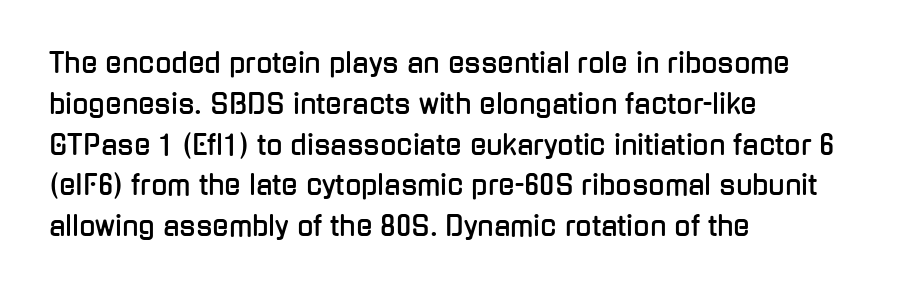
Q: Is the text italic (slanted)? A: No, it is upright.
Q: Is the text underlined? A: No.
Q: How is the paragraph aligned? A: Left-aligned.
Q: Is the spacing between letters normal or unusually wide? A: Normal.
Q: Is the spacing between lines tight, normal or loose? A: Normal.
